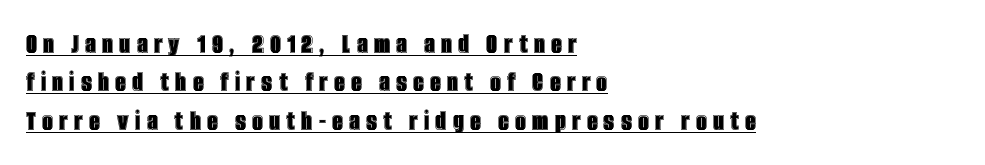
Which margin do the lines hug? The left one — the right edge is uneven. Characters follow at a spacing far wider than the type designer built in. A typesetter would call this proportional, since set widths differ per character. Is there any slant? The stems are plumb. Whoever set this chose a conventional vertical rhythm. This sample carries an underscore along the baseline area.
